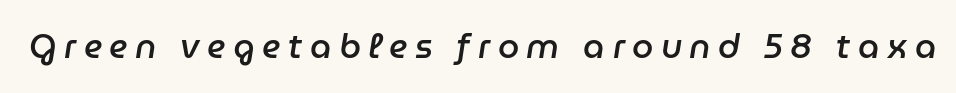
{"italic": "yes", "lean": "right", "slant_degrees": 9, "bold": "semi", "weight": "semibold", "width": "normal", "stroke_contrast": "low", "x_height": "medium", "monospaced": "no", "underline": "no", "letter_spacing": "wide", "letter_spacing_em": 0.22, "glyph_px": 34}
